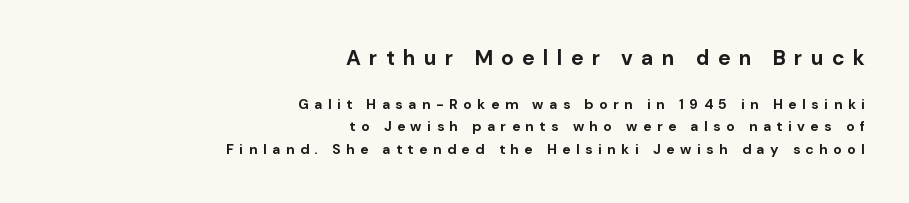
{"italic": "no", "bold": "yes", "underline": "no", "align": "right", "line_spacing": "normal", "line_spacing_ratio": 1.61, "letter_spacing": "wide", "letter_spacing_em": 0.39, "larger_block": "first", "size_ratio": 1.5, "glyph_px": 21}
